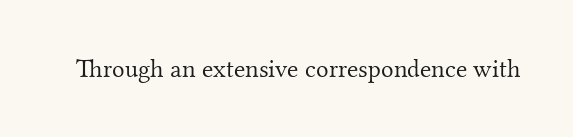
Q: Is the text bold? A: No.
Q: Is the text italic (slanted)? A: No, it is upright.
Q: Is the text underlined? A: No.
Q: Is the spacing between letters normal or unusually wide? A: Normal.
